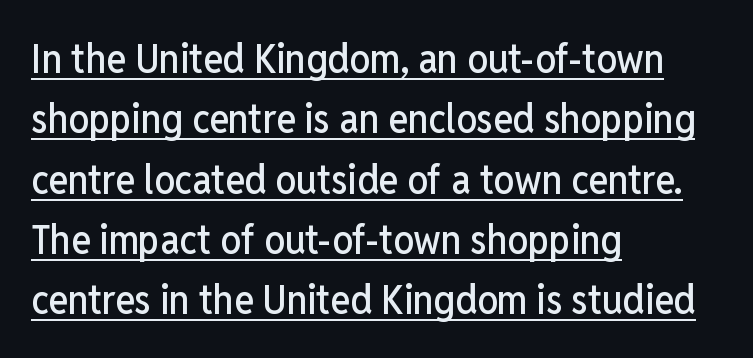
{"serif": "no", "italic": "no", "width": "condensed", "stroke_contrast": "low", "x_height": "medium", "monospaced": "no", "underline": "yes", "align": "left", "line_spacing": "normal", "line_spacing_ratio": 1.47, "letter_spacing": "normal", "letter_spacing_em": 0.0, "glyph_px": 41}
